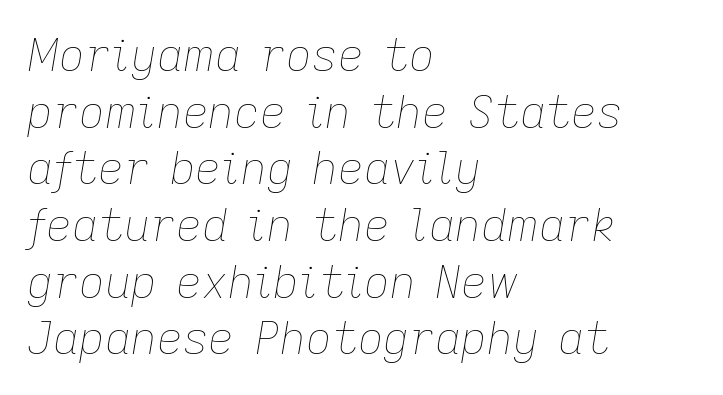
The typography opts for an oblique posture over an upright one. The area under the type is left untouched. The passage shown is typed in a proportional face where columns would drift. Weight: regular or lighter.
